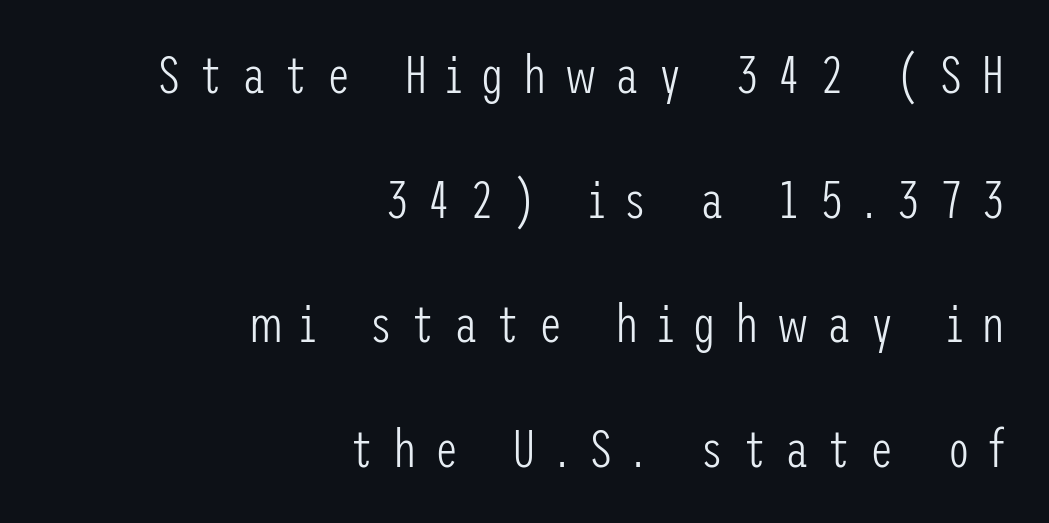
The image shows 53 px light, condensed sans-serif type, upright; set right-aligned, loose line spacing (2.35x), unusually wide letter spacing (+0.35 em), not underlined; low stroke contrast and a medium x-height.
